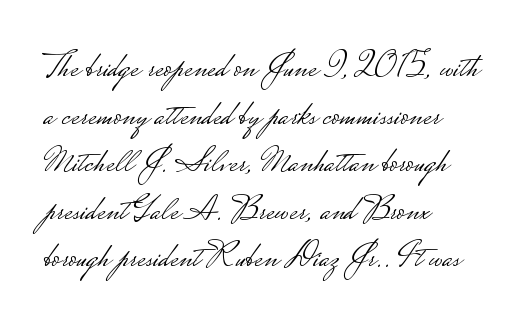
Is this a heavy cut? Hardly; it is regular or lighter. Observe the absence of serifs on each vertical stroke in this sample. Whoever set this chose a conventional vertical rhythm. Default kerning and tracking; the words read as compact shapes.
